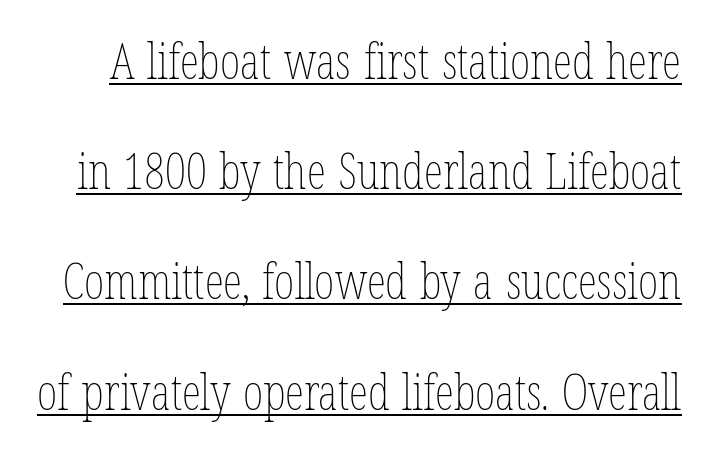
In terms of posture, this sample is upright. Here the designer chose a conventional face with non-uniform glyph widths. How would I describe the line gaps? Wide and relaxed. The face used here appears with an underline applied. Short note: letters normally spaced. Counters stay open thanks to moderate or lighter strokes.
